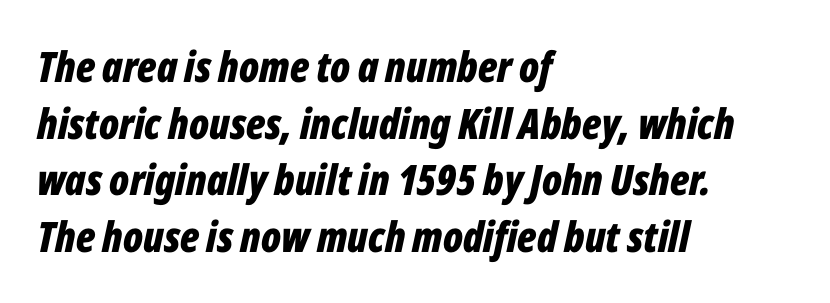
{"italic": "yes", "lean": "right", "slant_degrees": 12, "bold": "yes", "weight": "bold", "width": "condensed", "stroke_contrast": "low", "x_height": "medium", "monospaced": "no", "underline": "no", "align": "left", "line_spacing": "normal", "line_spacing_ratio": 1.35, "letter_spacing": "normal", "letter_spacing_em": 0.0, "glyph_px": 42}
